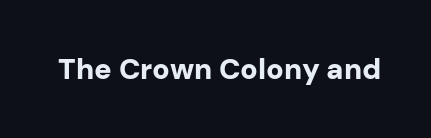
{"serif": "no", "italic": "no", "bold": "yes", "weight": "bold", "width": "normal", "stroke_contrast": "low", "x_height": "medium", "monospaced": "no", "underline": "no", "letter_spacing": "normal", "letter_spacing_em": 0.0, "glyph_px": 29}
